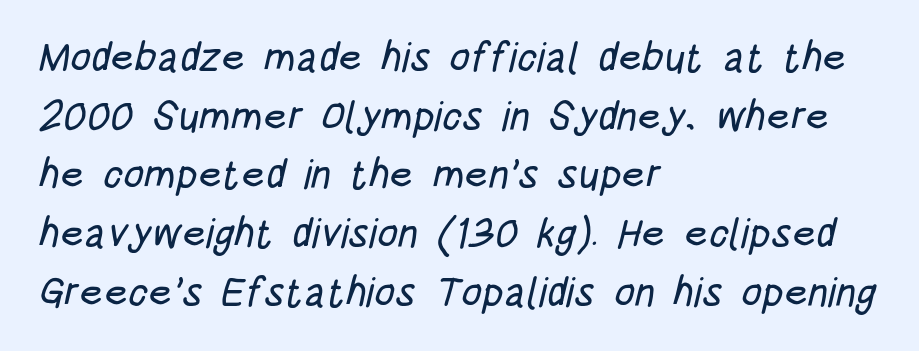
Tracking here is standard; glyphs follow each other at the usual distance. The letters advance in unequal steps, a hallmark of proportional type. These lines sit exactly where default settings would place them. The rendering anchors every line to the left-hand side.
